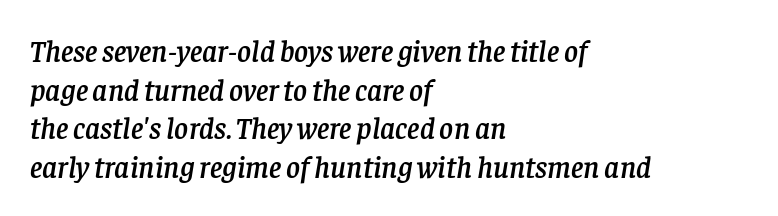
The rendering applies a slant to the glyphs. Honestly, the letter spacing is just normal — you wouldn't notice it. Think of a printed novel: that variable character pitch is what you see here. This block has exactly the height ordinary leading produces.
